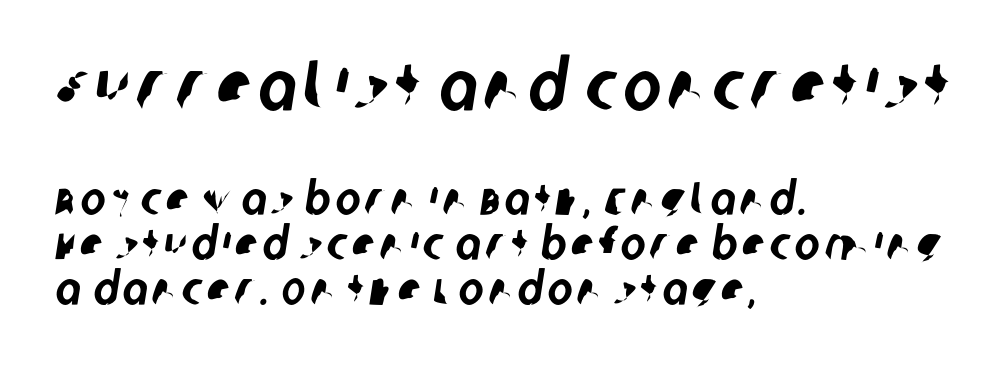
Q: Is the typeface a serif or a sans-serif typeface? A: Sans-serif.
Q: Is the text underlined? A: No.
Q: How is the paragraph aligned? A: Left-aligned.
Q: Is the spacing between lines tight, normal or loose? A: Tight.
Q: Which block of text is set in a larger size, the first (top) or the second (bottom)? A: The first (top) one.
Q: Width (condensed, normal, or wide)? A: Condensed.
Q: Stroke contrast? A: Low.
Q: x-height? A: Large.
Q: Monospaced? A: No.
